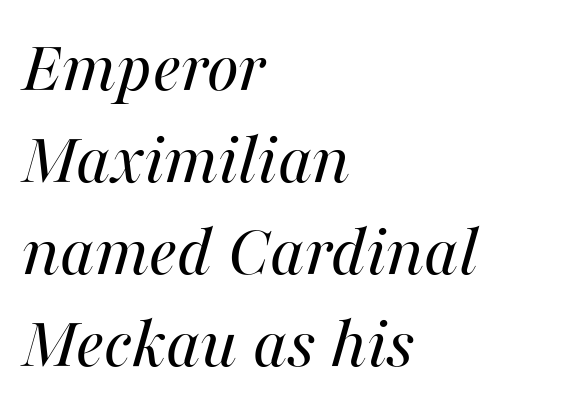
{"italic": "yes", "lean": "right", "slant_degrees": 16, "bold": "no", "weight": "regular", "width": "normal", "stroke_contrast": "medium", "x_height": "medium", "monospaced": "no", "underline": "no", "align": "left", "line_spacing_ratio": 1.21, "letter_spacing": "normal", "letter_spacing_em": 0.0, "glyph_px": 76}
